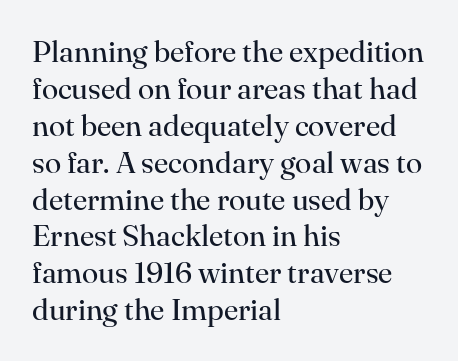
{"serif": "yes", "italic": "no", "bold": "no", "weight": "regular", "width": "normal", "stroke_contrast": "high", "x_height": "small", "monospaced": "no", "underline": "no", "align": "left", "line_spacing_ratio": 1.23, "letter_spacing": "normal", "letter_spacing_em": 0.0, "glyph_px": 30}
